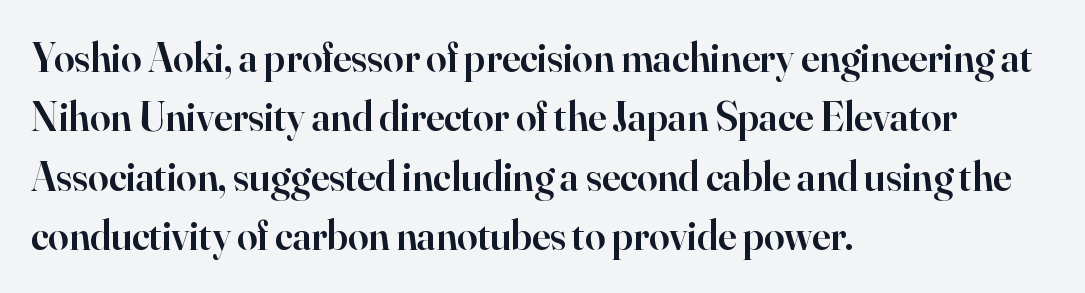
{"serif": "yes", "italic": "no", "bold": "semi", "weight": "semibold", "width": "normal", "stroke_contrast": "high", "x_height": "small", "monospaced": "no", "underline": "no", "align": "left", "line_spacing": "normal", "line_spacing_ratio": 1.45, "letter_spacing": "normal", "letter_spacing_em": 0.0, "glyph_px": 41}
